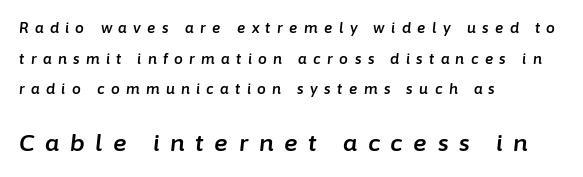
Q: Is the text italic (slanted)? A: Yes, it leans right by about 6 degrees.
Q: Is the text underlined? A: No.
Q: How is the paragraph aligned? A: Left-aligned.
Q: Is the spacing between letters normal or unusually wide? A: Unusually wide.
Q: Is the spacing between lines tight, normal or loose? A: Loose.
Q: Which block of text is set in a larger size, the first (top) or the second (bottom)? A: The second (bottom) one.
